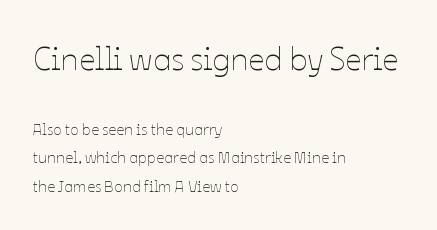
Q: Is the text bold? A: No.
Q: Is the text italic (slanted)? A: No, it is upright.
Q: Is the text underlined? A: No.
Q: How is the paragraph aligned? A: Left-aligned.
Q: Is the spacing between letters normal or unusually wide? A: Normal.
Q: Which block of text is set in a larger size, the first (top) or the second (bottom)? A: The first (top) one.
Q: Width (condensed, normal, or wide)? A: Normal.
Q: Stroke contrast? A: Low.
Q: x-height? A: Medium.
Q: Monospaced? A: No.
